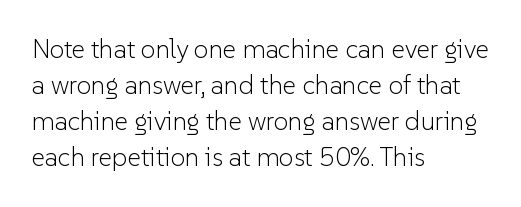
The image shows 26 px text type, upright; set left-aligned, normal line spacing (1.39x), normal letter spacing, not underlined.
